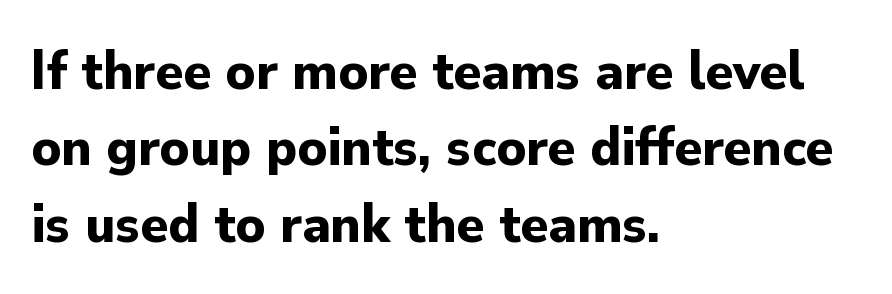
No feet cap the strokes, marking this as sans-serif type. Bare-footed words on every line. The passage shown is typed in a proportional face where columns would drift. Caption: standard tracking, unaltered.
